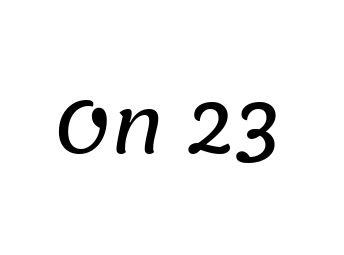
Observe the absence of serifs on each vertical stroke in this sample. Descender tails drop into unmarked territory. Character widths vary here, with narrow letters taking less room than wide ones. The rendering keeps characters at their native spacing.
